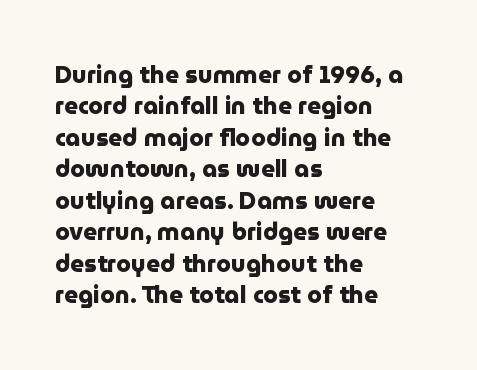
Q: Is the text bold? A: Yes.
Q: Is the text italic (slanted)? A: No, it is upright.
Q: Is the text underlined? A: No.
Q: How is the paragraph aligned? A: Left-aligned.
Q: Is the spacing between letters normal or unusually wide? A: Normal.
Q: Is the spacing between lines tight, normal or loose? A: Normal.
